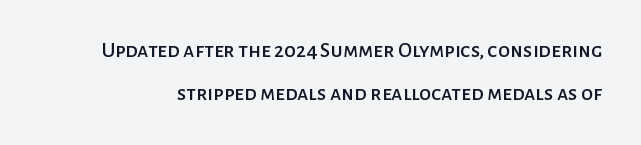
The image shows 22 px text type, upright; set loose line spacing (1.96x), normal letter spacing, not underlined.
